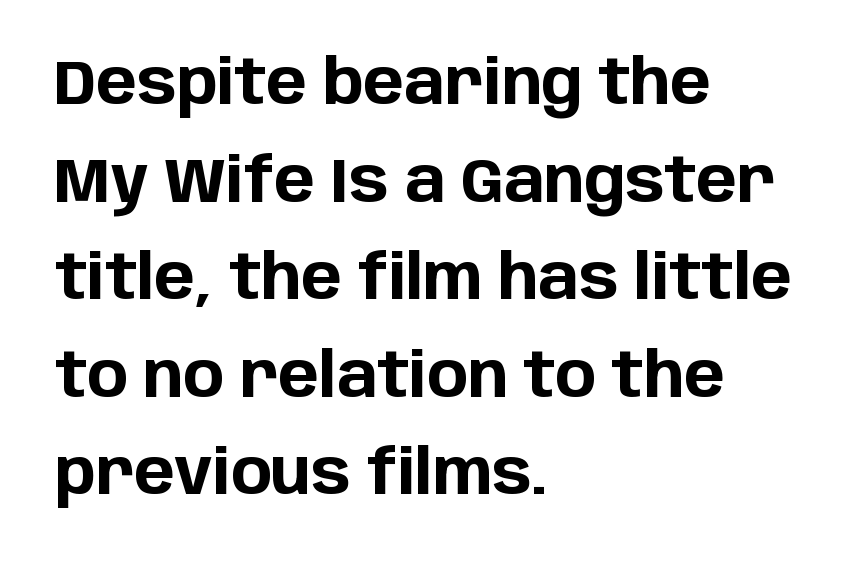
Q: Is the text bold? A: Yes.
Q: Is the text italic (slanted)? A: No, it is upright.
Q: Is the typeface a serif or a sans-serif typeface? A: Sans-serif.
Q: Is the text underlined? A: No.
Q: How is the paragraph aligned? A: Left-aligned.
Q: Is the spacing between letters normal or unusually wide? A: Normal.
Q: Is the spacing between lines tight, normal or loose? A: Normal.
Q: Width (condensed, normal, or wide)? A: Normal.
Q: Stroke contrast? A: Low.
Q: x-height? A: Large.
Q: Monospaced? A: No.
